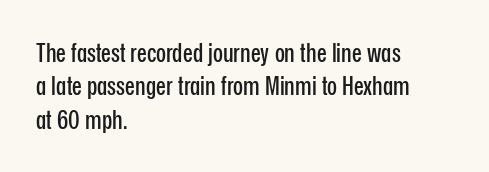
Q: Is the text italic (slanted)? A: No, it is upright.
Q: Is the text underlined? A: No.
Q: How is the paragraph aligned? A: Left-aligned.
Q: Is the spacing between letters normal or unusually wide? A: Normal.
Q: Is the spacing between lines tight, normal or loose? A: Normal.
